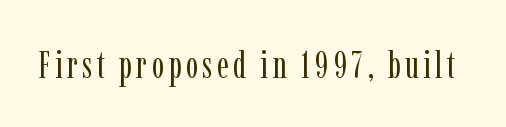
Vertical stems look standard width or narrower in stroke. A roman cut, with each character standing at attention. Do the characters align in a grid? No, the font is proportional. Note: serifs present on the glyphs. Quick note: underline off.
